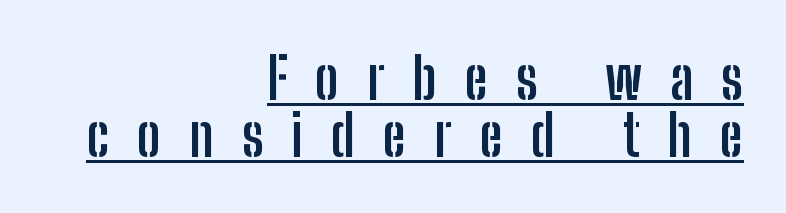
Q: Is the text bold? A: Yes.
Q: Is the text italic (slanted)? A: No, it is upright.
Q: Is the typeface a serif or a sans-serif typeface? A: Sans-serif.
Q: Is the text underlined? A: Yes.
Q: How is the paragraph aligned? A: Right-aligned.
Q: Is the spacing between letters normal or unusually wide? A: Unusually wide.
Q: Is the spacing between lines tight, normal or loose? A: Tight.
Q: Width (condensed, normal, or wide)? A: Condensed.
Q: Stroke contrast? A: Low.
Q: x-height? A: Medium.
Q: Monospaced? A: No.
